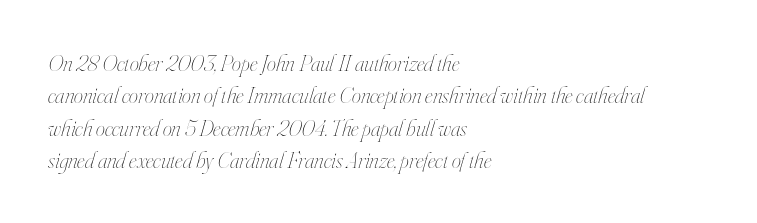
The image shows 23 px text type, italic (leaning right); set left-aligned, normal line spacing (1.41x), normal letter spacing, not underlined.
